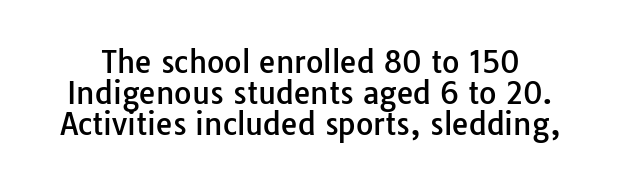
{"serif": "no", "italic": "no", "width": "normal", "stroke_contrast": "low", "x_height": "medium", "monospaced": "no", "underline": "no", "line_spacing": "tight", "line_spacing_ratio": 1.04, "letter_spacing": "normal", "letter_spacing_em": 0.0, "glyph_px": 30}
